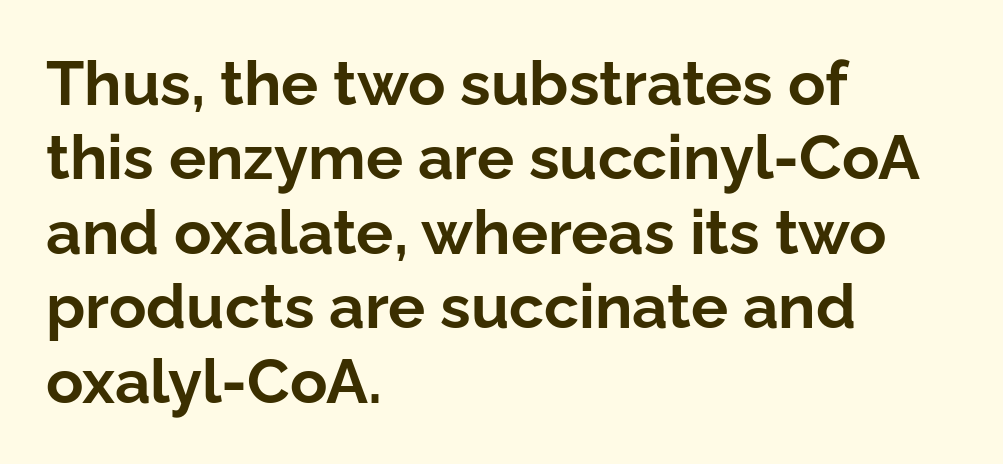
Q: Is the text bold? A: Yes.
Q: Is the text italic (slanted)? A: No, it is upright.
Q: Is the typeface a serif or a sans-serif typeface? A: Sans-serif.
Q: Is the text underlined? A: No.
Q: How is the paragraph aligned? A: Left-aligned.
Q: Is the spacing between letters normal or unusually wide? A: Normal.
Q: Width (condensed, normal, or wide)? A: Normal.
Q: Stroke contrast? A: Low.
Q: x-height? A: Medium.
Q: Monospaced? A: No.
